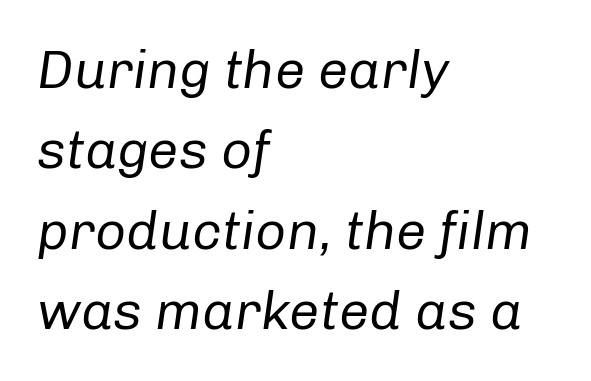
The image shows 54 px regular-weight type, italic (leaning right); set left-aligned, normal line spacing (1.49x), normal letter spacing, not underlined; low stroke contrast and a medium x-height.
